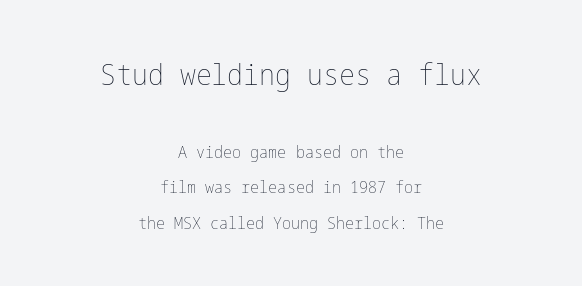
{"italic": "no", "bold": "no", "weight": "thin", "width": "condensed", "stroke_contrast": "low", "x_height": "medium", "underline": "no", "align": "center", "line_spacing": "loose", "line_spacing_ratio": 2.09, "letter_spacing": "normal", "letter_spacing_em": 0.0, "larger_block": "first", "size_ratio": 1.76, "glyph_px": 30}
